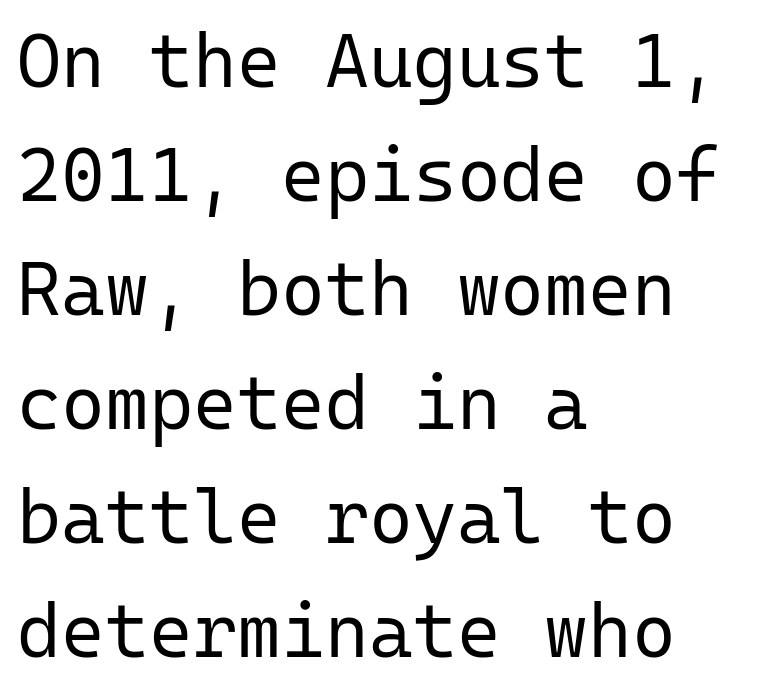
The image shows 75 px regular-weight sans-serif type, upright, monospaced; set left-aligned, normal line spacing (1.52x), normal letter spacing, not underlined; low stroke contrast and a medium x-height.
